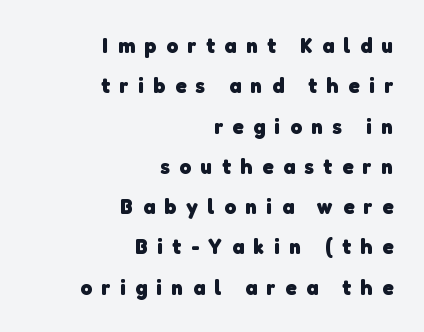
Inter-character spacing is expanded well beyond the font's built-in metrics. In terms of weight, the rendering is a true, heavy bold. The text block is weighted toward the right margin, trailing off unevenly leftward. The zone under the glyphs is completely vacant.
